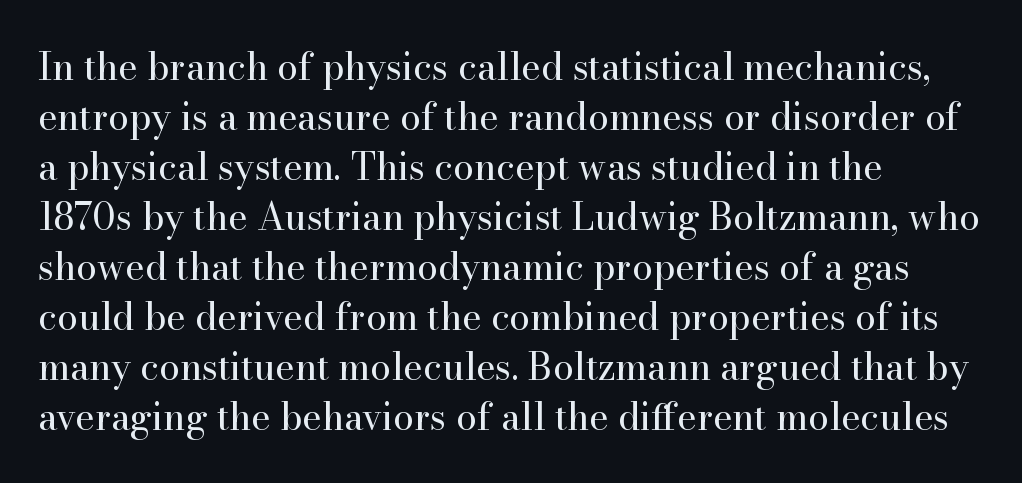
Q: Is the text bold? A: No.
Q: Is the text italic (slanted)? A: No, it is upright.
Q: Is the typeface a serif or a sans-serif typeface? A: Serif.
Q: Is the text underlined? A: No.
Q: How is the paragraph aligned? A: Left-aligned.
Q: Is the spacing between letters normal or unusually wide? A: Normal.
Q: Is the spacing between lines tight, normal or loose? A: Normal.
Q: Width (condensed, normal, or wide)? A: Normal.
Q: Stroke contrast? A: High.
Q: x-height? A: Small.
Q: Monospaced? A: No.
